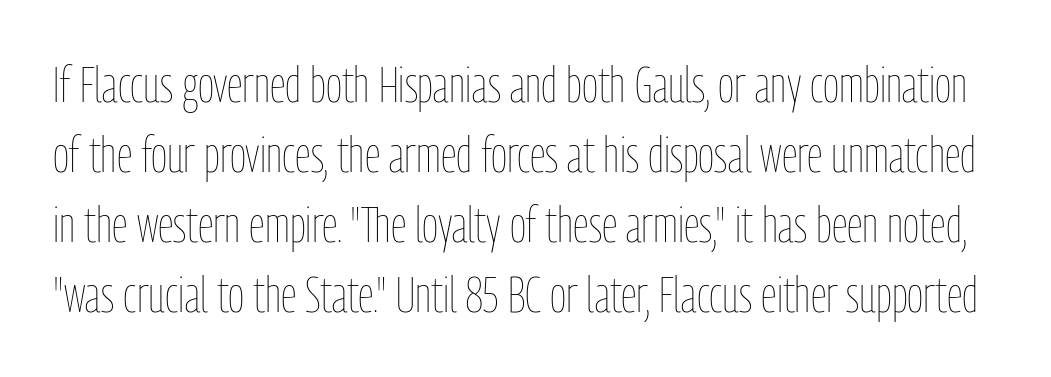
{"italic": "no", "bold": "no", "weight": "thin", "width": "condensed", "stroke_contrast": "low", "x_height": "medium", "monospaced": "no", "underline": "no", "line_spacing": "normal", "line_spacing_ratio": 1.4, "letter_spacing": "normal", "letter_spacing_em": 0.0, "glyph_px": 50}
